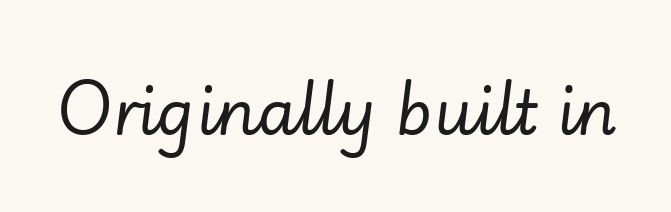
In terms of letterspacing, this is plain default setting. Rendered with sloped, italic letterforms. This rendering features lettering with no underline. Vertical stems look standard width or narrower in stroke. Spacing verdict: proportional, widths tailored to each character.
